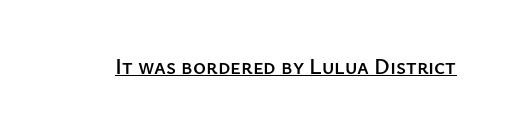
Compared with typical body copy, the letter spacing here is the same. Honestly, the underline is the first thing you notice here. No italicization has been applied; the sample stays upright.
